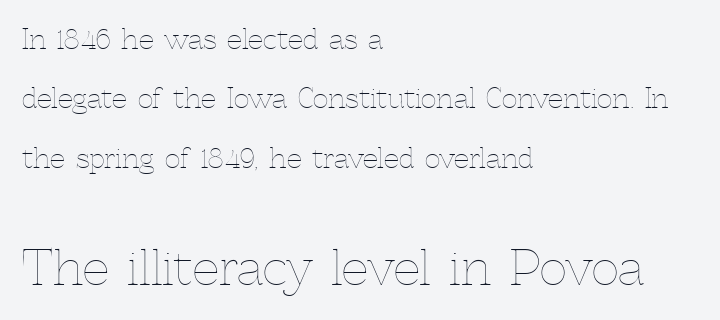
The font is comparable to plain body text, perhaps lighter. These lines keep a tight, regular rhythm from letter to letter. How would I describe the line gaps? Wide and relaxed. This layout puts the modest block above and the oversized block below.
